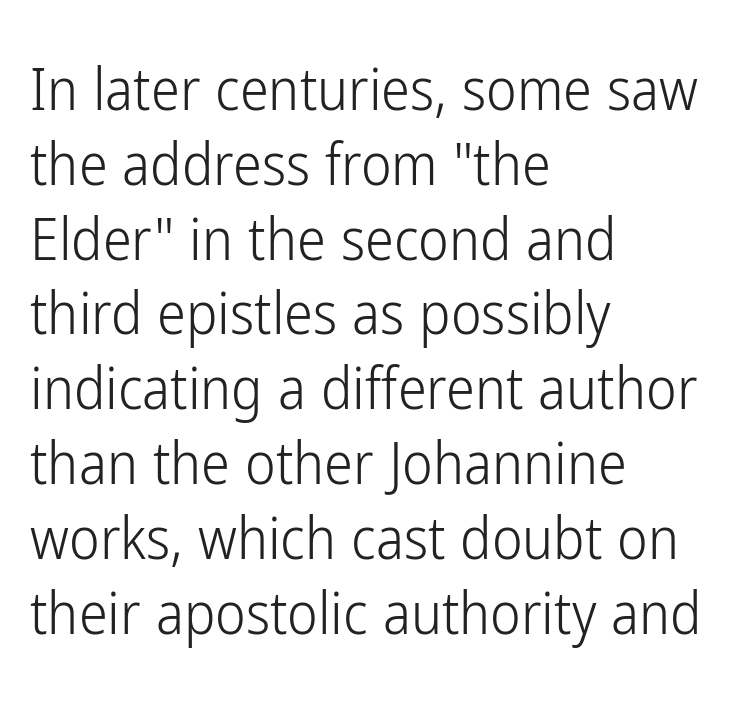
Q: Is the text bold? A: No.
Q: Is the text italic (slanted)? A: No, it is upright.
Q: Is the typeface a serif or a sans-serif typeface? A: Sans-serif.
Q: Is the text underlined? A: No.
Q: How is the paragraph aligned? A: Left-aligned.
Q: Is the spacing between letters normal or unusually wide? A: Normal.
Q: Is the spacing between lines tight, normal or loose? A: Normal.
Q: Width (condensed, normal, or wide)? A: Condensed.
Q: Stroke contrast? A: Low.
Q: x-height? A: Medium.
Q: Monospaced? A: No.
